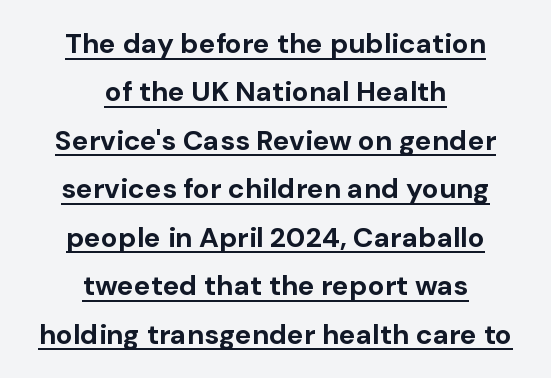
{"serif": "no", "italic": "no", "bold": "yes", "weight": "bold", "width": "normal", "stroke_contrast": "low", "x_height": "medium", "monospaced": "no", "underline": "yes", "align": "center", "line_spacing_ratio": 1.73, "letter_spacing": "normal", "letter_spacing_em": 0.0, "glyph_px": 28}
